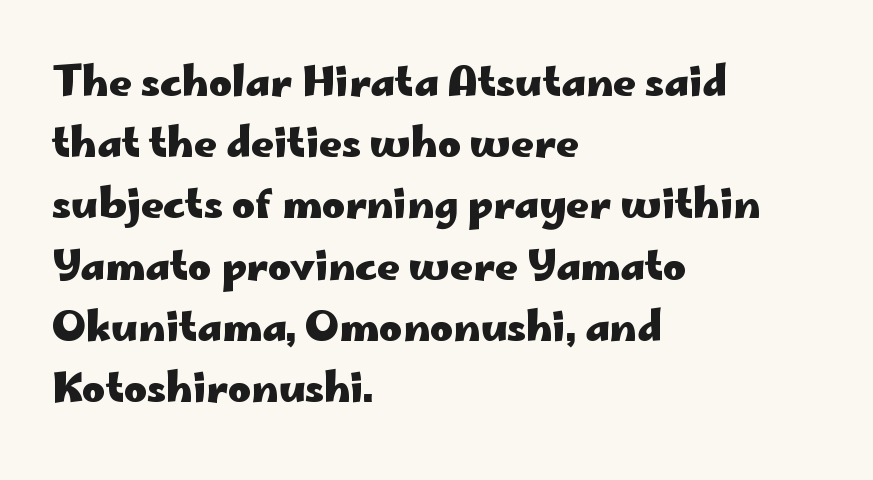
The image shows 40 px heavy, wide sans-serif type, upright; set left-aligned, normal line spacing (1.53x), normal letter spacing, not underlined; low stroke contrast and a small x-height.
